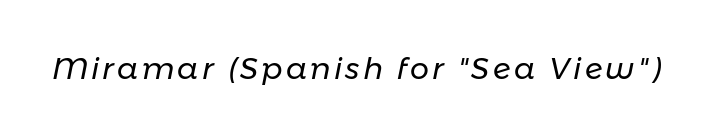
Stroke mass is kept to a normal reading level or below. The face used here is proportionally spaced, like ordinary book or web type. Quick note: underline off. Does the lettering tilt? It does — this is italic.
